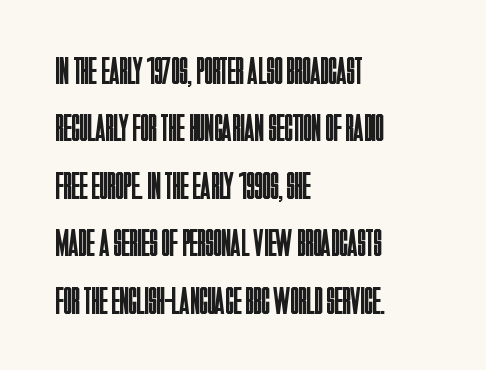
The image shows 38 px regular-weight, condensed sans-serif type, upright; set left-aligned, normal line spacing (1.51x), normal letter spacing, not underlined; low stroke contrast and a large x-height.
